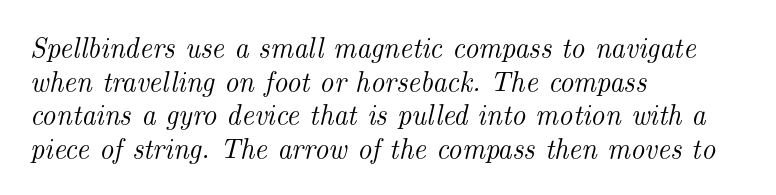
Nobody touched the tracking dial on this one. Plain, unruled lines of type. In terms of letterform style, serifs are clearly present. Characters are canted at an angle relative to the baseline's perpendicular. This rendering uses left alignment, leaving the right contour irregular.
